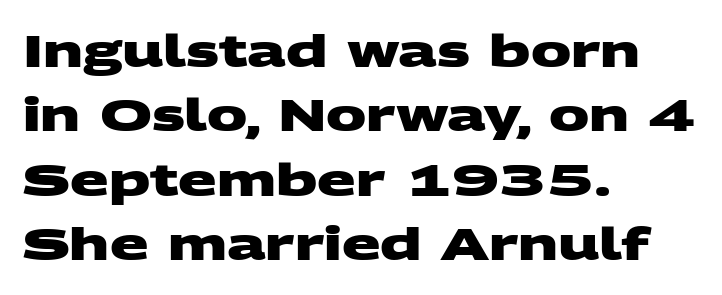
Q: Is the text bold? A: Yes.
Q: Is the typeface a serif or a sans-serif typeface? A: Sans-serif.
Q: Is the text underlined? A: No.
Q: How is the paragraph aligned? A: Left-aligned.
Q: Is the spacing between letters normal or unusually wide? A: Normal.
Q: Is the spacing between lines tight, normal or loose? A: Normal.
Q: Width (condensed, normal, or wide)? A: Wide.
Q: Stroke contrast? A: Medium.
Q: x-height? A: Large.
Q: Monospaced? A: No.
